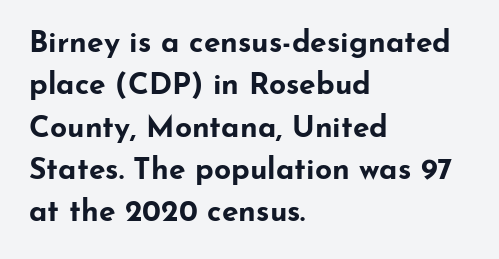
The rendering uses natural spacing where letterforms have individual widths. You can tell it's not italic because the verticals are truly vertical. Descenders hang freely into open space. The passage is arranged the way most books set body copy — flush left.
